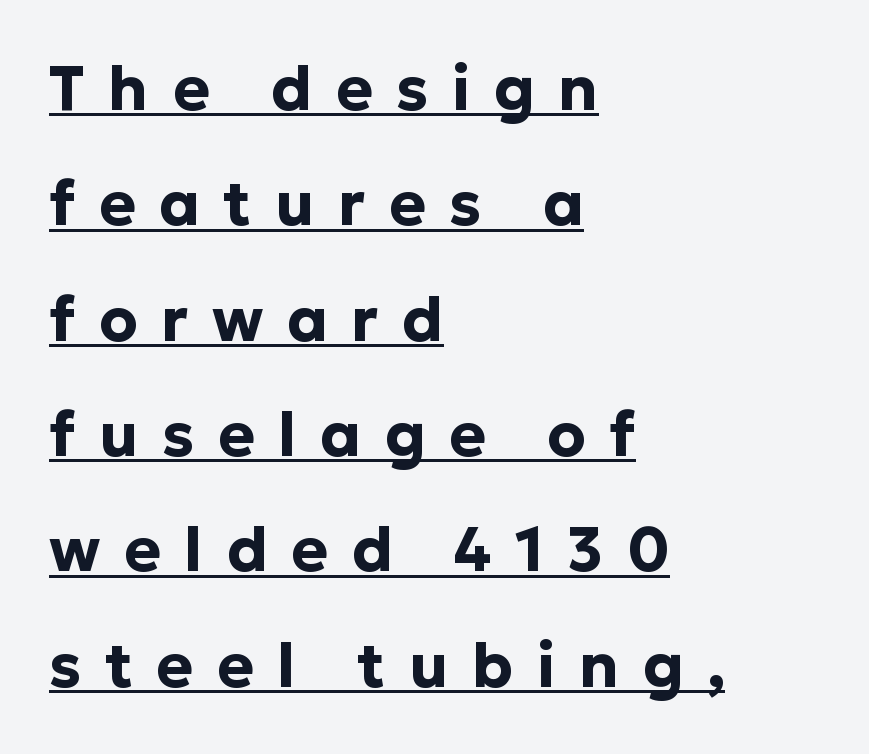
The image shows 62 px bold sans-serif type, upright; set left-aligned, line spacing 1.86x, unusually wide letter spacing (+0.38 em), underlined; low stroke contrast and a medium x-height.
